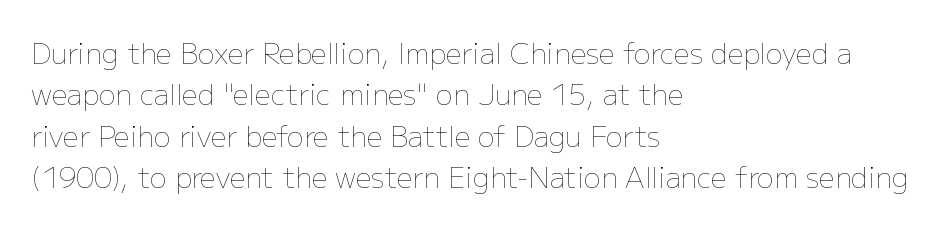
Q: Is the text bold? A: No.
Q: Is the text italic (slanted)? A: No, it is upright.
Q: Is the text underlined? A: No.
Q: How is the paragraph aligned? A: Left-aligned.
Q: Is the spacing between letters normal or unusually wide? A: Normal.
Q: Is the spacing between lines tight, normal or loose? A: Normal.
Q: Width (condensed, normal, or wide)? A: Normal.
Q: Stroke contrast? A: Low.
Q: x-height? A: Medium.
Q: Monospaced? A: No.
